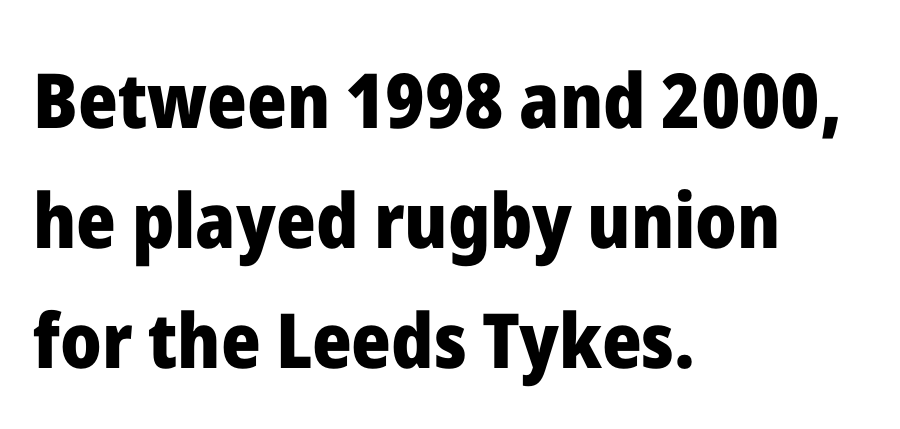
{"serif": "no", "italic": "no", "bold": "yes", "weight": "heavy", "width": "normal", "stroke_contrast": "low", "x_height": "medium", "monospaced": "no", "underline": "no", "align": "left", "line_spacing": "normal", "line_spacing_ratio": 1.58, "letter_spacing": "normal", "letter_spacing_em": 0.0, "glyph_px": 76}
